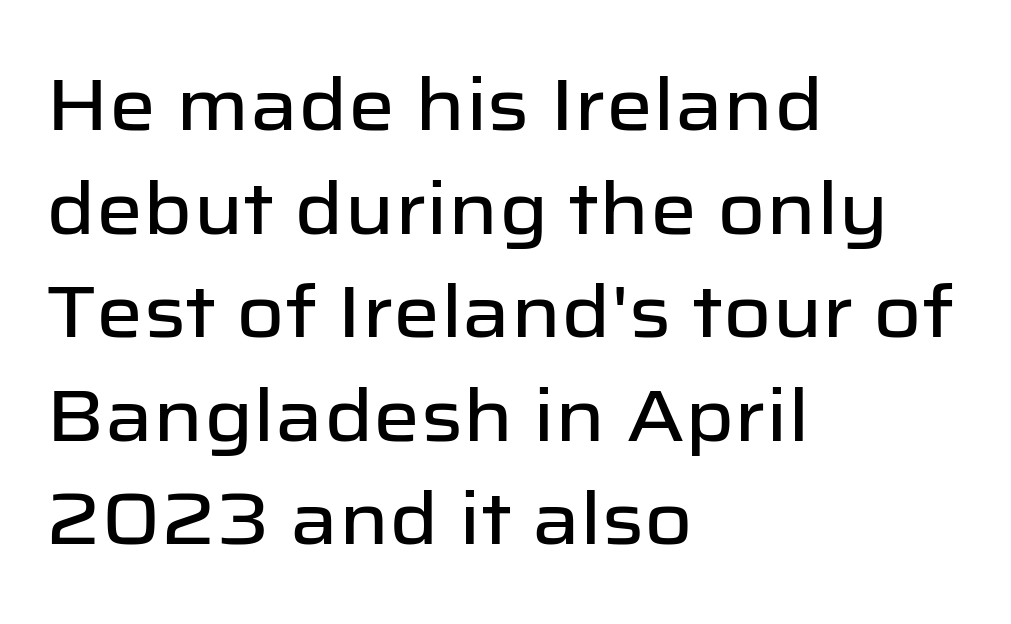
Q: Is the text italic (slanted)? A: No, it is upright.
Q: Is the typeface a serif or a sans-serif typeface? A: Sans-serif.
Q: Is the text underlined? A: No.
Q: How is the paragraph aligned? A: Left-aligned.
Q: Is the spacing between letters normal or unusually wide? A: Normal.
Q: Is the spacing between lines tight, normal or loose? A: Normal.
Q: Width (condensed, normal, or wide)? A: Normal.
Q: Stroke contrast? A: Low.
Q: x-height? A: Medium.
Q: Monospaced? A: No.
